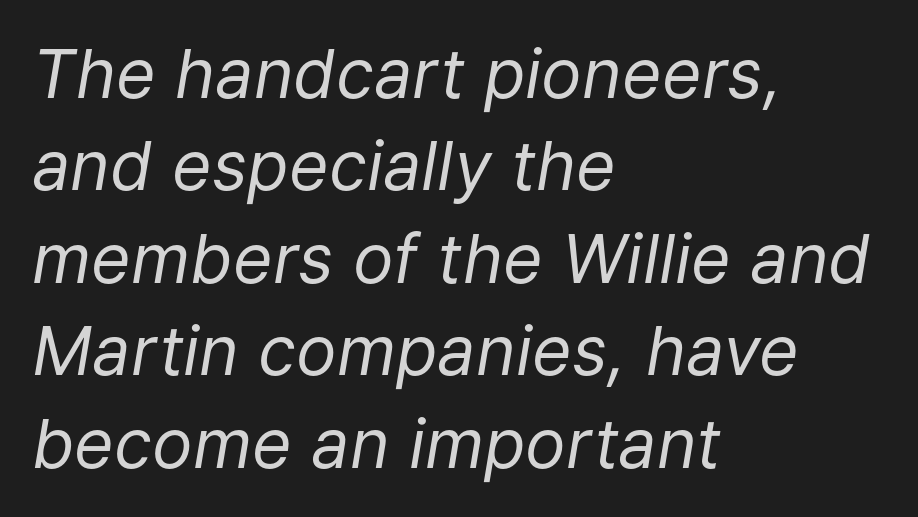
The passage shown is not bold in any degree. The letters advance in unequal steps, a hallmark of proportional type. You could call the tracking neutral — neither tight nor loose. The designer left line spacing at the default.
